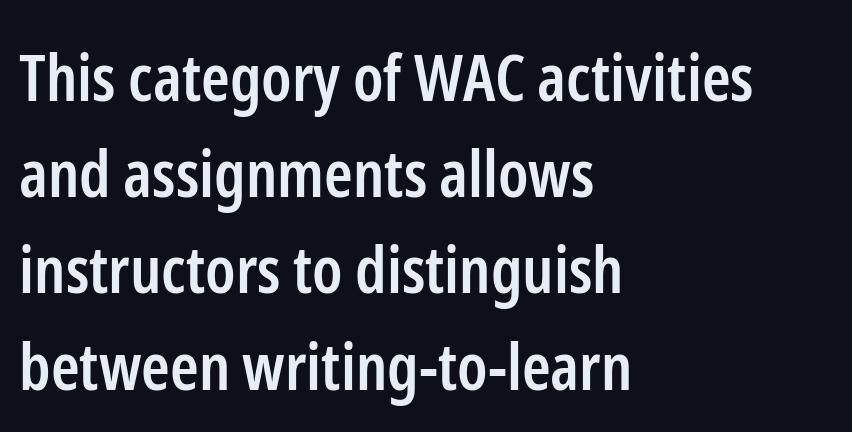
{"serif": "no", "italic": "no", "bold": "semi", "weight": "semibold", "width": "condensed", "stroke_contrast": "low", "x_height": "medium", "monospaced": "no", "underline": "no", "align": "left", "line_spacing": "normal", "line_spacing_ratio": 1.48, "letter_spacing": "normal", "letter_spacing_em": 0.0, "glyph_px": 65}
